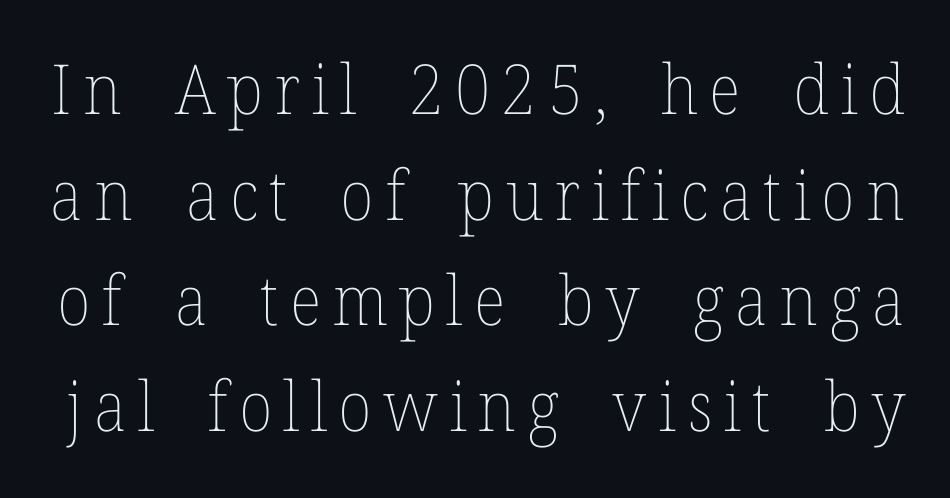
{"italic": "no", "bold": "no", "weight": "thin", "width": "normal", "stroke_contrast": "low", "x_height": "medium", "monospaced": "no", "underline": "no", "line_spacing": "normal", "line_spacing_ratio": 1.53, "glyph_px": 69}
